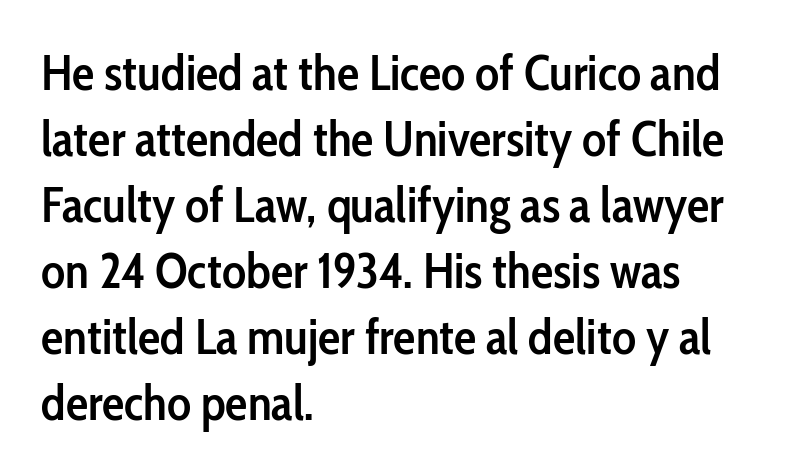
Typeset ragged right — the left edge is the straight one. Grotesque or geometric, the face here clearly has no serifs. Style check: upright. These lines are rendered in a variable-pitch font.
